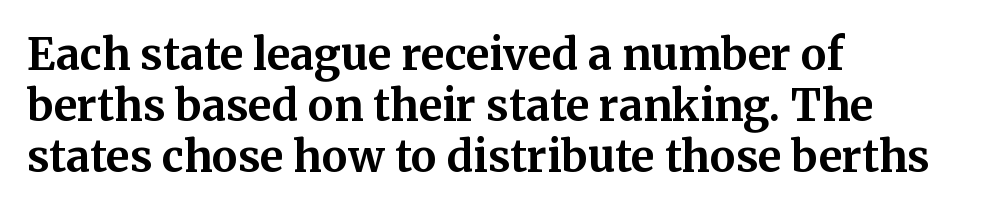
The rendering uses natural spacing where letterforms have individual widths. Letter spacing: default. Students, this is bold: see how much ink each stroke carries. Posture: vertical. Decoration check: the copy has no underline. The rag falls on the right side of this text block.
